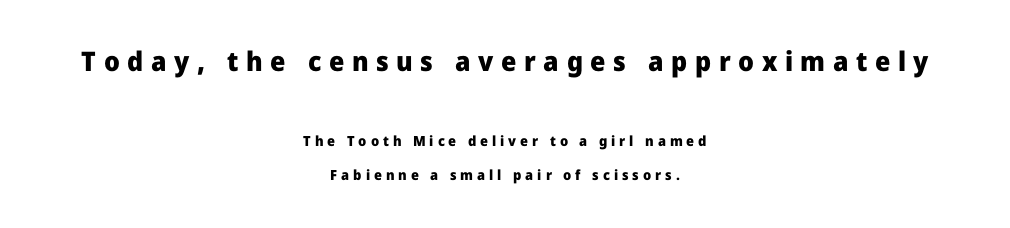
{"italic": "no", "bold": "yes", "underline": "no", "align": "center", "line_spacing": "loose", "line_spacing_ratio": 2.48, "letter_spacing": "wide", "letter_spacing_em": 0.28, "larger_block": "first", "size_ratio": 1.93, "glyph_px": 27}
